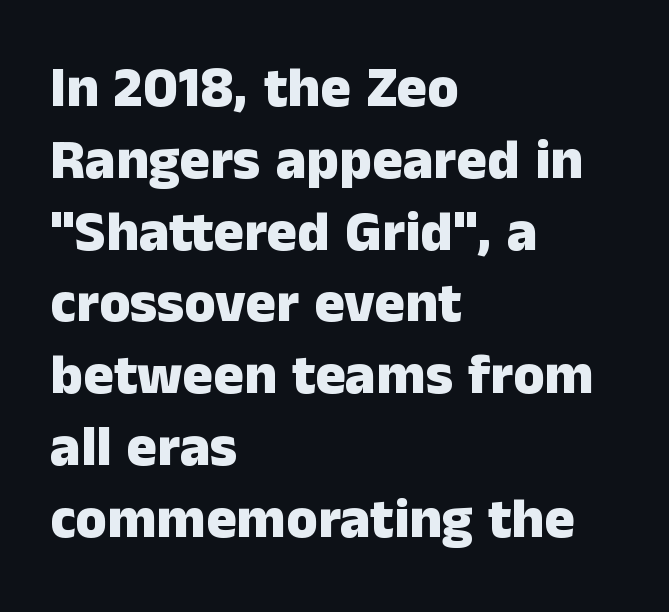
Q: Is the text bold? A: Yes.
Q: Is the text italic (slanted)? A: No, it is upright.
Q: Is the typeface a serif or a sans-serif typeface? A: Sans-serif.
Q: Is the text underlined? A: No.
Q: How is the paragraph aligned? A: Left-aligned.
Q: Is the spacing between letters normal or unusually wide? A: Normal.
Q: Is the spacing between lines tight, normal or loose? A: Normal.
Q: Width (condensed, normal, or wide)? A: Normal.
Q: Stroke contrast? A: Low.
Q: x-height? A: Medium.
Q: Monospaced? A: No.
